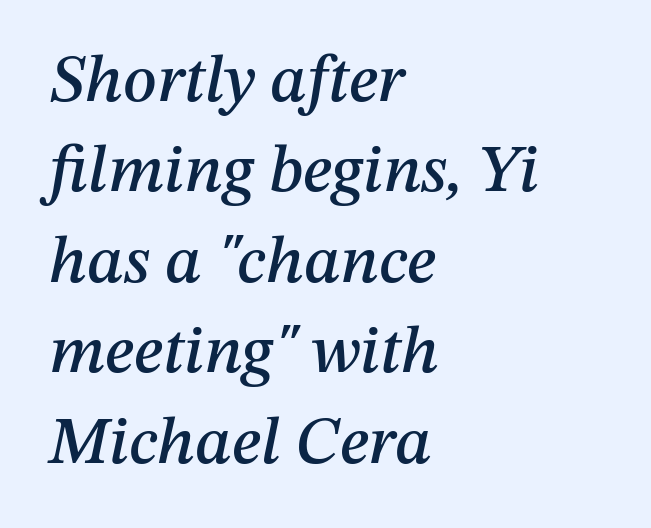
The image shows 67 px text type, italic (leaning right); set left-aligned, normal line spacing (1.35x), normal letter spacing, not underlined; medium stroke contrast and a medium x-height.
